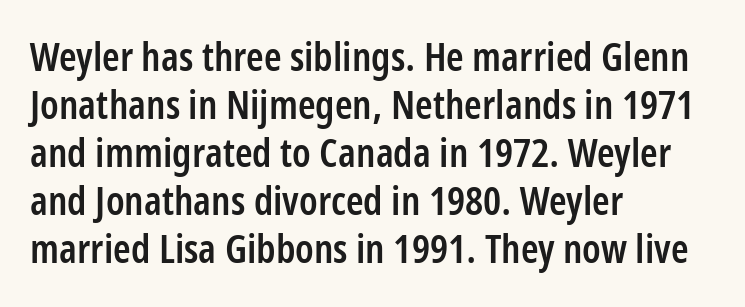
{"serif": "no", "italic": "no", "bold": "semi", "weight": "semibold", "width": "condensed", "stroke_contrast": "low", "x_height": "medium", "monospaced": "no", "underline": "no", "align": "left", "line_spacing_ratio": 1.2, "letter_spacing": "normal", "letter_spacing_em": 0.0, "glyph_px": 40}
